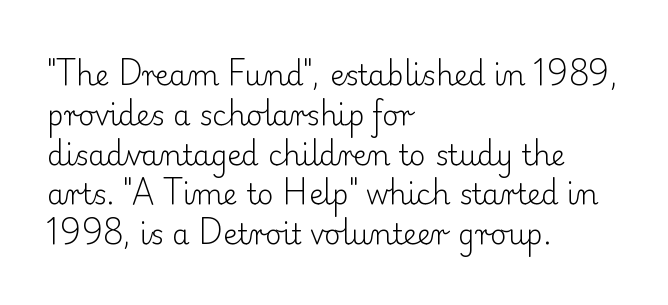
The image shows 28 px light type, upright; set left-aligned, normal line spacing (1.42x), normal letter spacing, not underlined; low stroke contrast and a small x-height.
